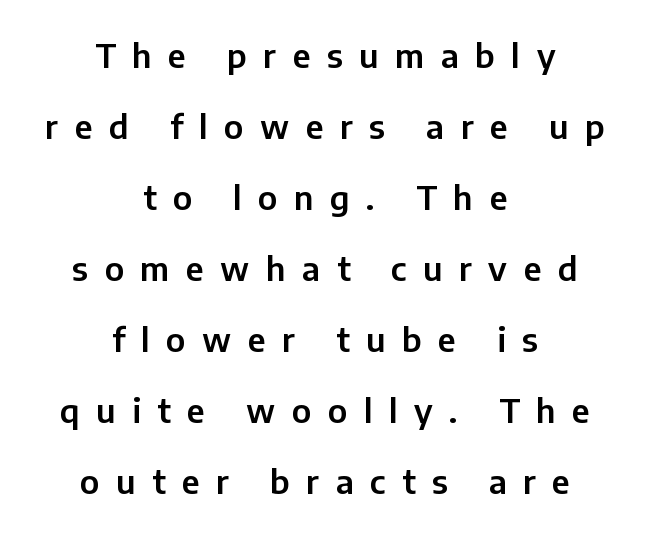
Does extra space separate the letters? Yes, quite a lot of it. Tall strokes in this sample are plumb rather than angled. The rendering positions every line midway between the sides. Each letter keeps its own natural width here, so spacing adapts to shape.
